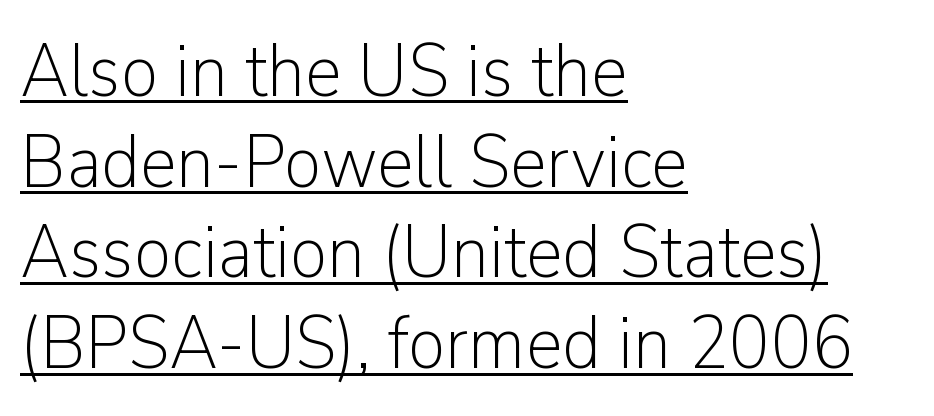
No italicization has been applied; the sample stays upright. Is this a fixed-width face? No — the glyphs have proportional, varying widths. Observe the ordinary spacing: letters are neighbours, not strangers. All the whitespace from short lines collects on the right. Typographically, this falls in the sans-serif category. On a weight scale, this lands at 450 or below.
